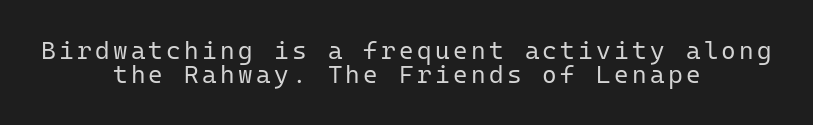
{"italic": "no", "bold": "no", "underline": "no", "align": "center", "line_spacing": "tight", "line_spacing_ratio": 0.97, "glyph_px": 25}
